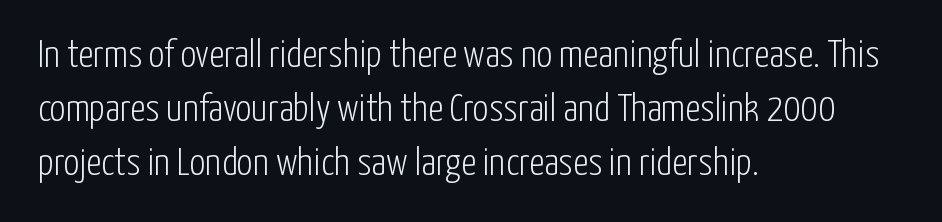
{"serif": "no", "italic": "no", "bold": "no", "weight": "light", "width": "condensed", "stroke_contrast": "low", "x_height": "medium", "monospaced": "no", "underline": "no", "align": "left", "line_spacing": "normal", "line_spacing_ratio": 1.39, "letter_spacing": "normal", "letter_spacing_em": 0.0, "glyph_px": 39}
